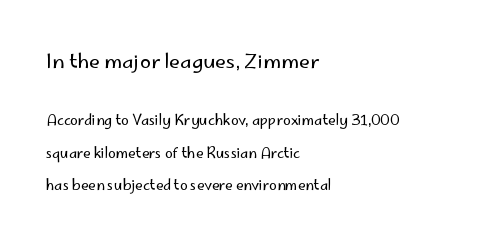
The image shows 20 px text type, upright; set left-aligned, loose line spacing (2.34x), normal letter spacing, not underlined; the first (top) block is 1.43x larger.
